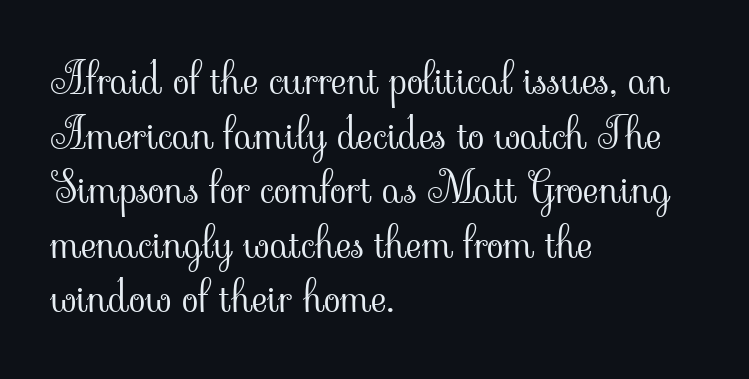
The image shows 43 px light serif type, upright; set left-aligned, normal line spacing (1.27x), normal letter spacing, not underlined; low stroke contrast and a small x-height.
